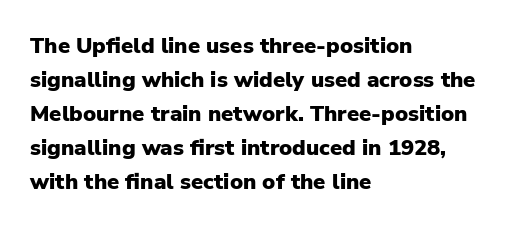
Underline: absent. Default kerning and tracking; the words read as compact shapes. Successive baselines arrive at the customary interval. You can tell it's not italic because the verticals are truly vertical. One-word summary of the alignment: left. These lines carry a lot of weight — the face is fully bold.
